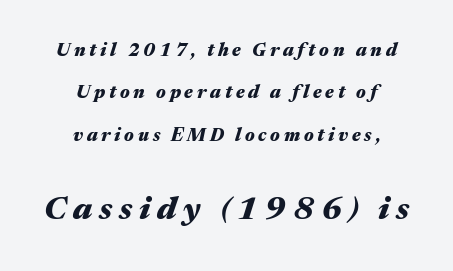
Q: Is the text bold? A: Yes.
Q: Is the text italic (slanted)? A: Yes, it leans right by about 17 degrees.
Q: Is the text underlined? A: No.
Q: How is the paragraph aligned? A: Centered.
Q: Is the spacing between letters normal or unusually wide? A: Unusually wide.
Q: Is the spacing between lines tight, normal or loose? A: Loose.
Q: Which block of text is set in a larger size, the first (top) or the second (bottom)? A: The second (bottom) one.
Q: Width (condensed, normal, or wide)? A: Wide.
Q: Stroke contrast? A: Medium.
Q: x-height? A: Medium.
Q: Monospaced? A: No.
